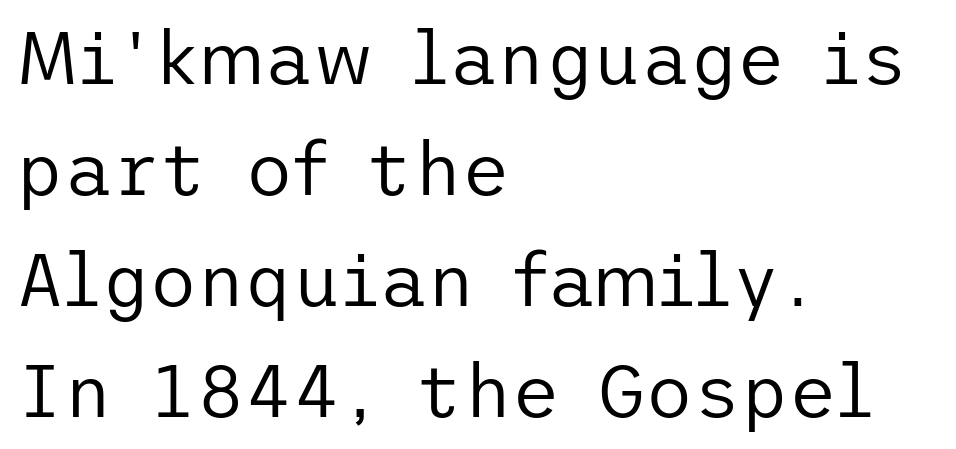
The image shows 74 px regular-weight sans-serif type, upright; set left-aligned, normal line spacing (1.5x), normal letter spacing, not underlined; low stroke contrast and a medium x-height.
